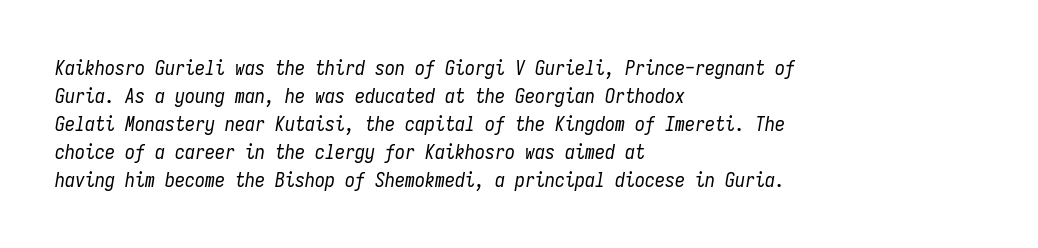
{"italic": "yes", "lean": "right", "slant_degrees": 9, "bold": "no", "underline": "no", "align": "left", "line_spacing": "normal", "line_spacing_ratio": 1.4, "letter_spacing": "normal", "letter_spacing_em": 0.0, "glyph_px": 20}
